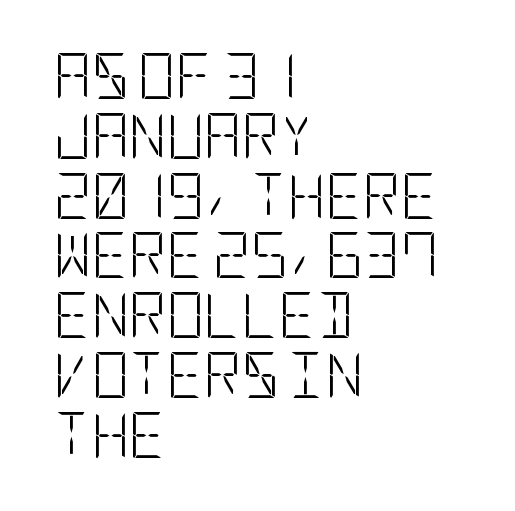
The image shows 46 px light, condensed sans-serif type, upright; set left-aligned, normal line spacing (1.3x), normal letter spacing, not underlined; low stroke contrast and a large x-height.
